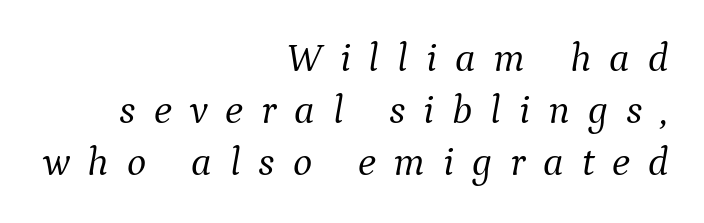
Every character sits at an angle, as italics do. Each letter's strokes conclude with small projecting serifs. The vertical gap from one line to the next is medium. The lines are quadded right.
